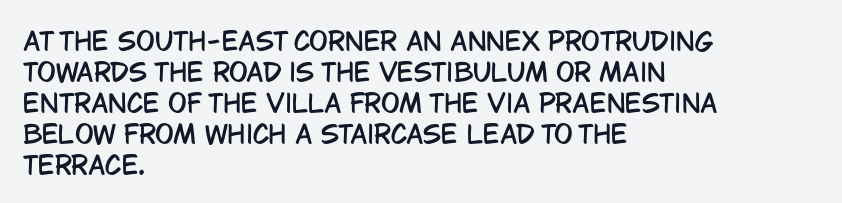
{"italic": "no", "underline": "no", "align": "left", "line_spacing_ratio": 1.24, "letter_spacing": "normal", "letter_spacing_em": 0.0, "glyph_px": 25}
